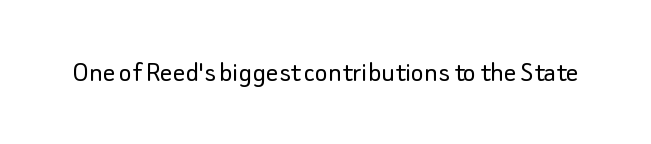
{"serif": "no", "italic": "no", "bold": "no", "weight": "light", "width": "normal", "stroke_contrast": "low", "x_height": "small", "monospaced": "no", "underline": "no", "letter_spacing": "normal", "letter_spacing_em": 0.0, "glyph_px": 31}
